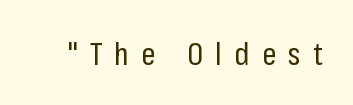
The image shows 31 px regular-weight, condensed sans-serif type, upright; set unusually wide letter spacing (+0.4 em), not underlined; low stroke contrast and a medium x-height.
